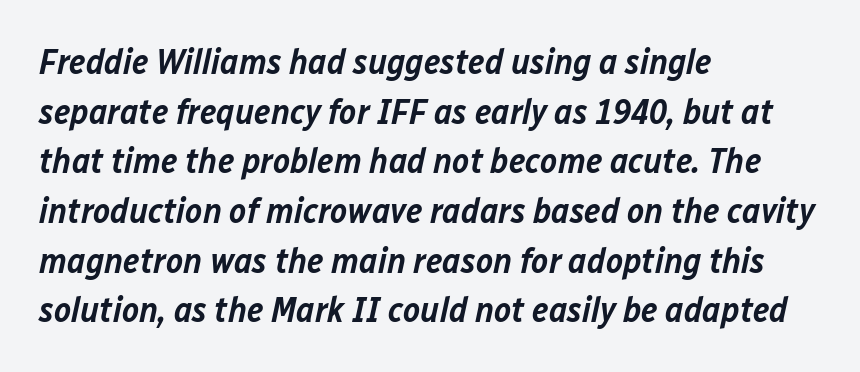
{"italic": "yes", "lean": "right", "slant_degrees": 12, "bold": "semi", "weight": "semibold", "width": "normal", "stroke_contrast": "low", "x_height": "medium", "monospaced": "no", "underline": "no", "align": "left", "line_spacing": "normal", "line_spacing_ratio": 1.38, "letter_spacing": "normal", "letter_spacing_em": 0.0, "glyph_px": 36}
